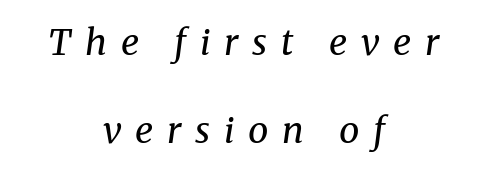
Italic: yes, the glyphs are oblique. Heaviness? Minimal to ordinary, like unemphasized prose. The rendering shows small feet on the letterforms — a serif design. If you folded the block vertically in half, each line would mirror itself in length. The tracking reads as deliberately expanded to a designer's eye. Do the characters align in a grid? No, the font is proportional.
